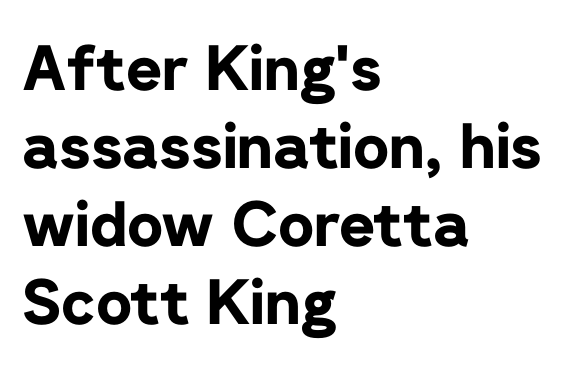
{"serif": "no", "italic": "no", "bold": "yes", "weight": "bold", "width": "normal", "stroke_contrast": "low", "x_height": "medium", "monospaced": "no", "underline": "no", "align": "left", "line_spacing": "normal", "line_spacing_ratio": 1.26, "letter_spacing": "normal", "letter_spacing_em": 0.0, "glyph_px": 62}
